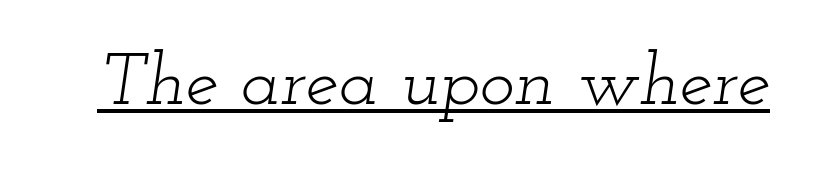
Q: Is the text bold? A: No.
Q: Is the text italic (slanted)? A: Yes, it leans right by about 12 degrees.
Q: Is the typeface a serif or a sans-serif typeface? A: Serif.
Q: Is the text underlined? A: Yes.
Q: Is the spacing between letters normal or unusually wide? A: Normal.
Q: Width (condensed, normal, or wide)? A: Wide.
Q: Stroke contrast? A: Low.
Q: x-height? A: Small.
Q: Monospaced? A: No.
